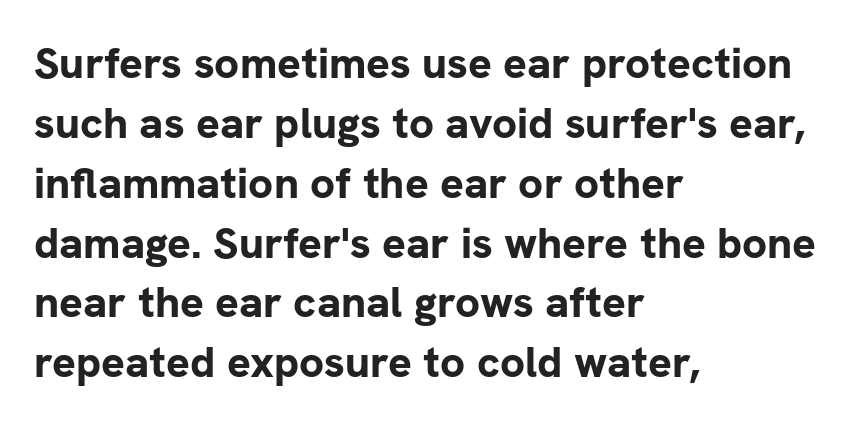
Q: Is the text bold? A: Yes.
Q: Is the text italic (slanted)? A: No, it is upright.
Q: Is the typeface a serif or a sans-serif typeface? A: Sans-serif.
Q: Is the text underlined? A: No.
Q: How is the paragraph aligned? A: Left-aligned.
Q: Is the spacing between letters normal or unusually wide? A: Normal.
Q: Is the spacing between lines tight, normal or loose? A: Normal.
Q: Width (condensed, normal, or wide)? A: Normal.
Q: Stroke contrast? A: Low.
Q: x-height? A: Medium.
Q: Monospaced? A: No.
